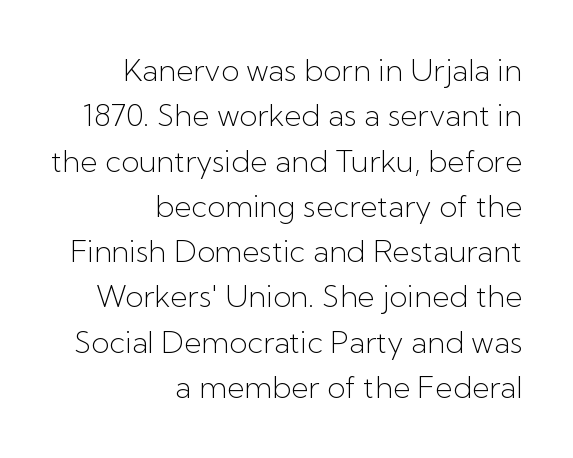
{"serif": "no", "italic": "no", "bold": "no", "weight": "light", "width": "normal", "stroke_contrast": "low", "x_height": "medium", "monospaced": "no", "underline": "no", "align": "right", "line_spacing": "normal", "line_spacing_ratio": 1.51, "letter_spacing": "normal", "letter_spacing_em": 0.0, "glyph_px": 30}
